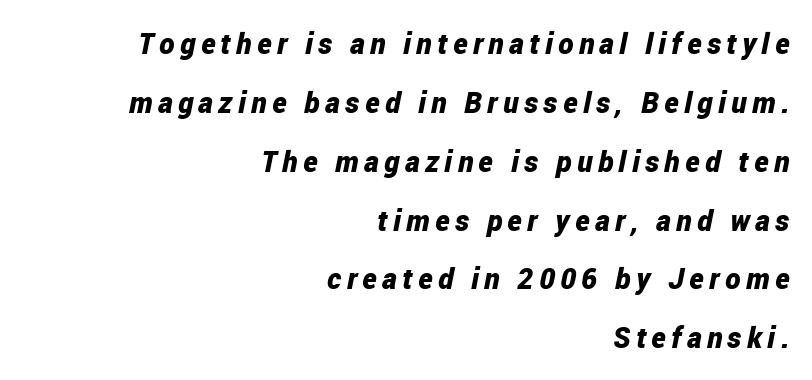
Underline: absent. Airy leading. Horizontally, the lines are justified to the trailing edge only. Thick stems and heavy bowls — unmistakably bold.
